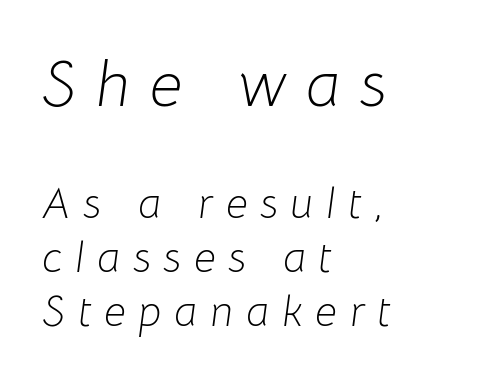
Quick note: underline off. Is the type heavy? It reads as light-to-regular instead. The horizontal fit of the characters is loose and conspicuously gappy. The letters advance in unequal steps, a hallmark of proportional type. Students, observe: this is what conventionally led text looks like.
